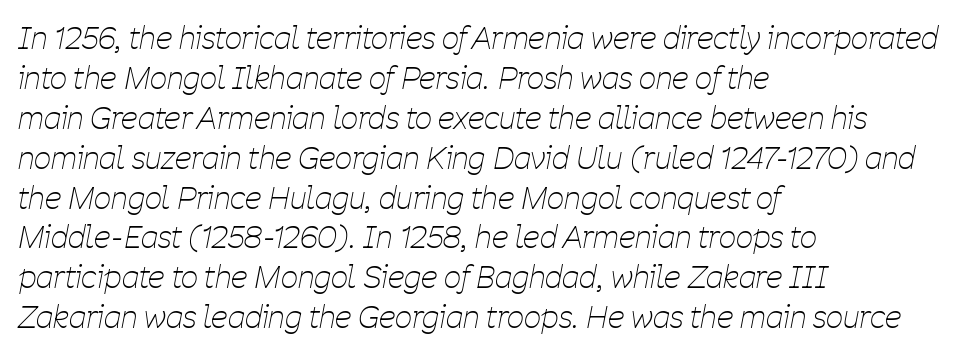
The image shows 30 px thin, condensed type, italic (leaning right); set left-aligned, normal line spacing (1.33x), normal letter spacing, not underlined; low stroke contrast and a medium x-height.
